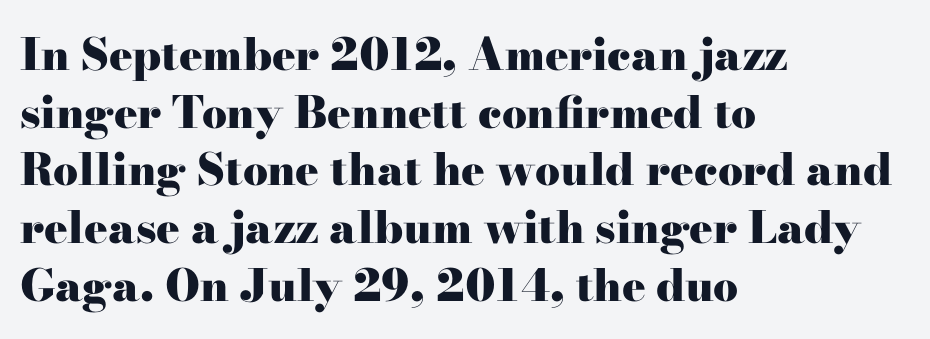
The image shows 44 px heavy, wide serif type, upright; set left-aligned, normal line spacing (1.31x), normal letter spacing, not underlined; high stroke contrast and a small x-height.
